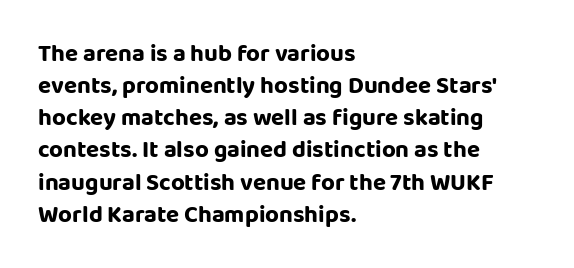
The image shows 24 px text type, upright; set left-aligned, normal line spacing (1.34x), normal letter spacing, not underlined.
